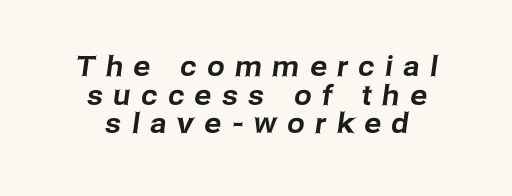
{"serif": "no", "width": "normal", "stroke_contrast": "low", "x_height": "medium", "monospaced": "no", "underline": "no", "align": "center", "line_spacing": "tight", "line_spacing_ratio": 1.02, "letter_spacing": "wide", "letter_spacing_em": 0.38, "glyph_px": 28}
